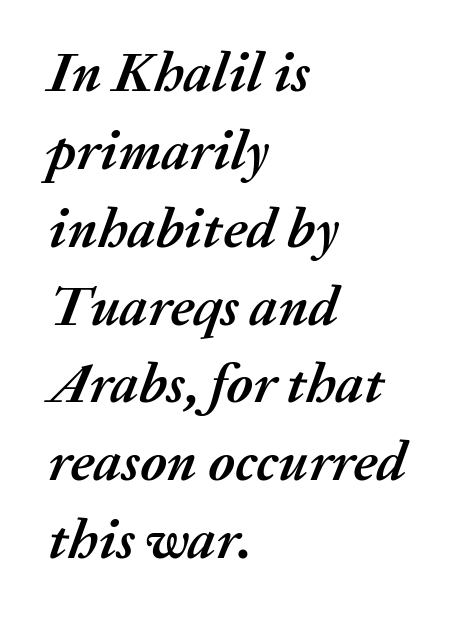
The image shows 56 px semibold type, italic (leaning right); set left-aligned, normal line spacing (1.39x), normal letter spacing, not underlined; medium stroke contrast and a medium x-height.
